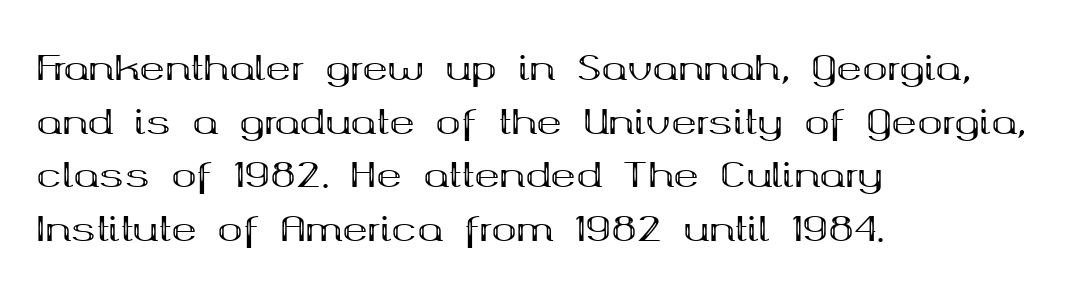
{"serif": "yes", "italic": "no", "bold": "yes", "weight": "bold", "width": "wide", "stroke_contrast": "medium", "x_height": "medium", "monospaced": "no", "underline": "no", "align": "left", "line_spacing": "normal", "line_spacing_ratio": 1.58, "letter_spacing": "normal", "letter_spacing_em": 0.0, "glyph_px": 34}
